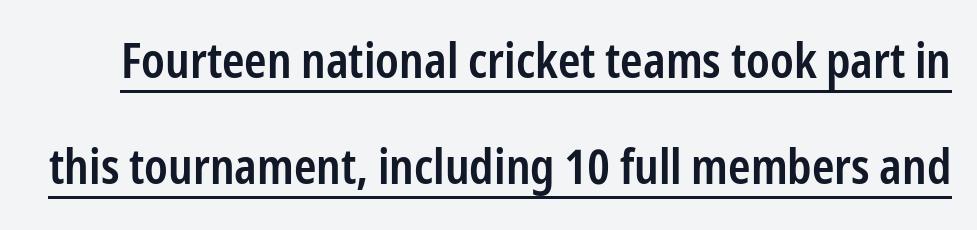
{"serif": "no", "italic": "no", "bold": "semi", "weight": "semibold", "width": "condensed", "stroke_contrast": "low", "x_height": "medium", "monospaced": "no", "underline": "yes", "line_spacing": "loose", "line_spacing_ratio": 2.21, "letter_spacing": "normal", "letter_spacing_em": 0.0, "glyph_px": 48}
